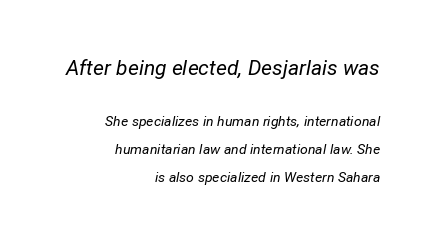
{"italic": "yes", "lean": "right", "slant_degrees": 12, "bold": "no", "underline": "no", "align": "right", "line_spacing": "loose", "line_spacing_ratio": 2.0, "letter_spacing": "normal", "letter_spacing_em": 0.0, "larger_block": "first", "size_ratio": 1.5, "glyph_px": 21}
